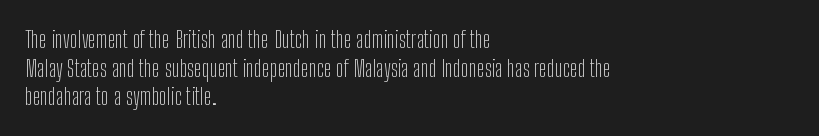
The lines sit at an ordinary, default distance from one another. The text block is weighted toward the left margin, trailing off unevenly rightward. Tracking value appears to be zero — textbook default spacing. Has an underline been added? It has not. Stroke mass is kept to a normal reading level or below.
